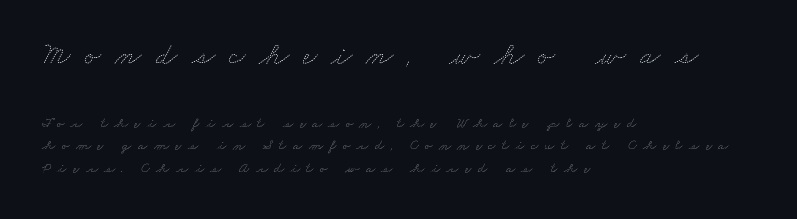
Note the varied advance widths — an 'i' is clearly narrower than an 'm'. A normal amount of white space separates one row of letters from the next. Which of the two is more prominent by size? The first, at the top. The face looks like a standard text weight, possibly lighter. Notice how the passage keeps a crisp vertical edge on the left only. Students, note that the glyphs here are deliberately spaced far apart.
